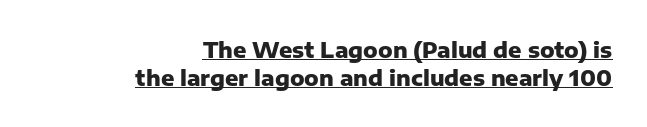
Interline gaps are of average width in this sample. Upright lettering throughout. Notice how a bar underscores the lettering throughout. The letters sit at their default tracking, neither squeezed nor spread. If you drew a ruler down the right edge, every line would touch it.
